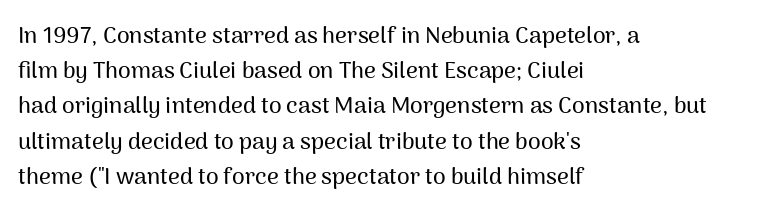
Q: Is the text italic (slanted)? A: No, it is upright.
Q: Is the text underlined? A: No.
Q: How is the paragraph aligned? A: Left-aligned.
Q: Is the spacing between letters normal or unusually wide? A: Normal.
Q: Is the spacing between lines tight, normal or loose? A: Normal.
